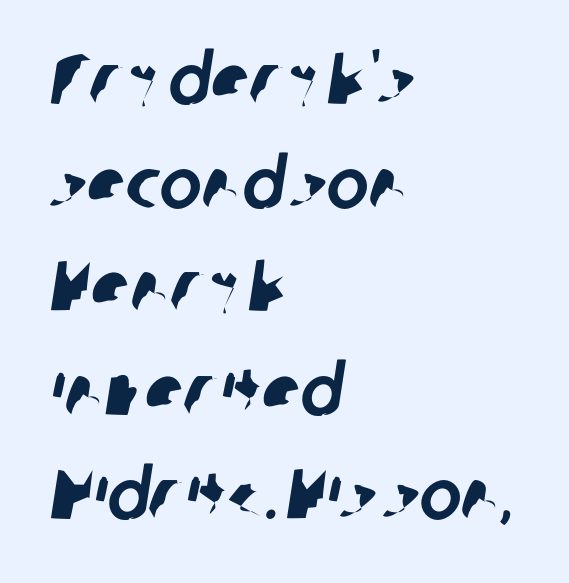
The image shows 71 px sans-serif type; set left-aligned, normal line spacing (1.46x), normal letter spacing, not underlined; low stroke contrast and a medium x-height.
